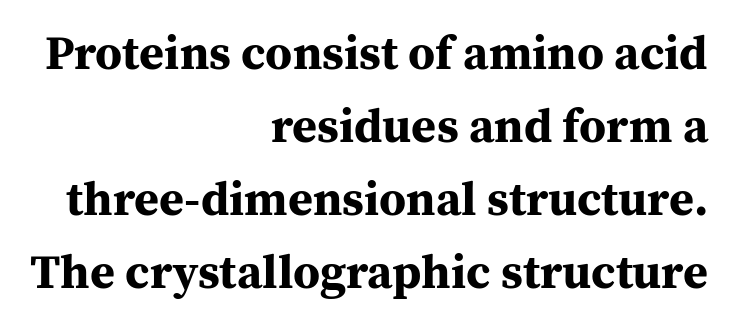
The letters are bold, with thick, heavy strokes. Notice how descenders clear the ascenders below comfortably — that's standard leading. In terms of posture, this sample is upright. The characters display serif detailing at their extremities.
